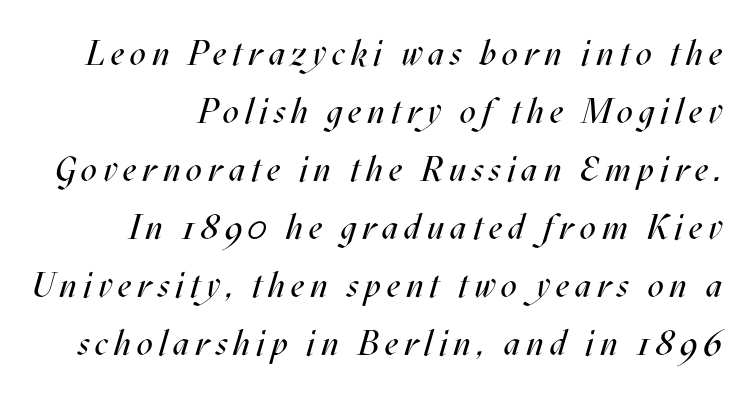
The image shows 35 px regular-weight, condensed type, italic (leaning right); set normal line spacing (1.66x), not underlined; medium stroke contrast and a large x-height.
